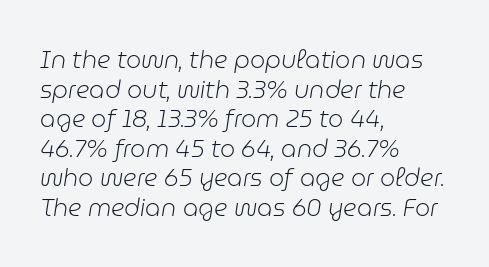
Q: Is the text bold? A: No.
Q: Is the text italic (slanted)? A: Yes, it leans right by about 9 degrees.
Q: Is the text underlined? A: No.
Q: How is the paragraph aligned? A: Left-aligned.
Q: Is the spacing between letters normal or unusually wide? A: Normal.
